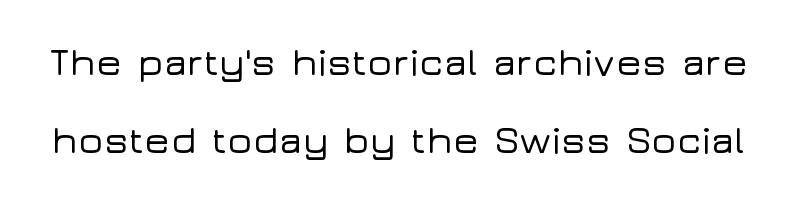
You can tell it's not italic because the verticals are truly vertical. This sample uses a sans-serif face. Does the leading feel generous? Absolutely, it's lavish. Here the designer chose a conventional face with non-uniform glyph widths. Inter-character spacing is left at the font's built-in metrics.
